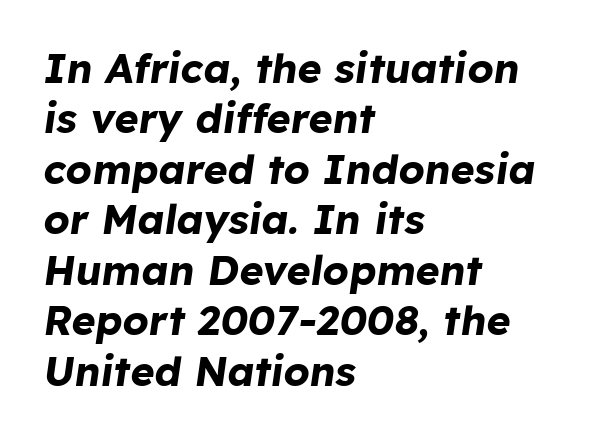
{"italic": "yes", "lean": "right", "slant_degrees": 8, "bold": "yes", "weight": "bold", "width": "normal", "stroke_contrast": "low", "x_height": "medium", "monospaced": "no", "underline": "no", "align": "left", "line_spacing_ratio": 1.23, "letter_spacing": "normal", "letter_spacing_em": 0.0, "glyph_px": 41}
